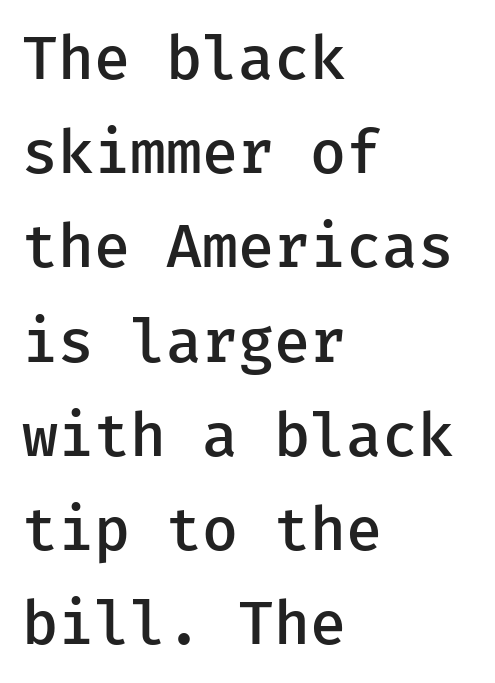
The image shows 60 px semibold sans-serif type, upright; set left-aligned, normal line spacing (1.57x), normal letter spacing, not underlined; low stroke contrast and a medium x-height.
